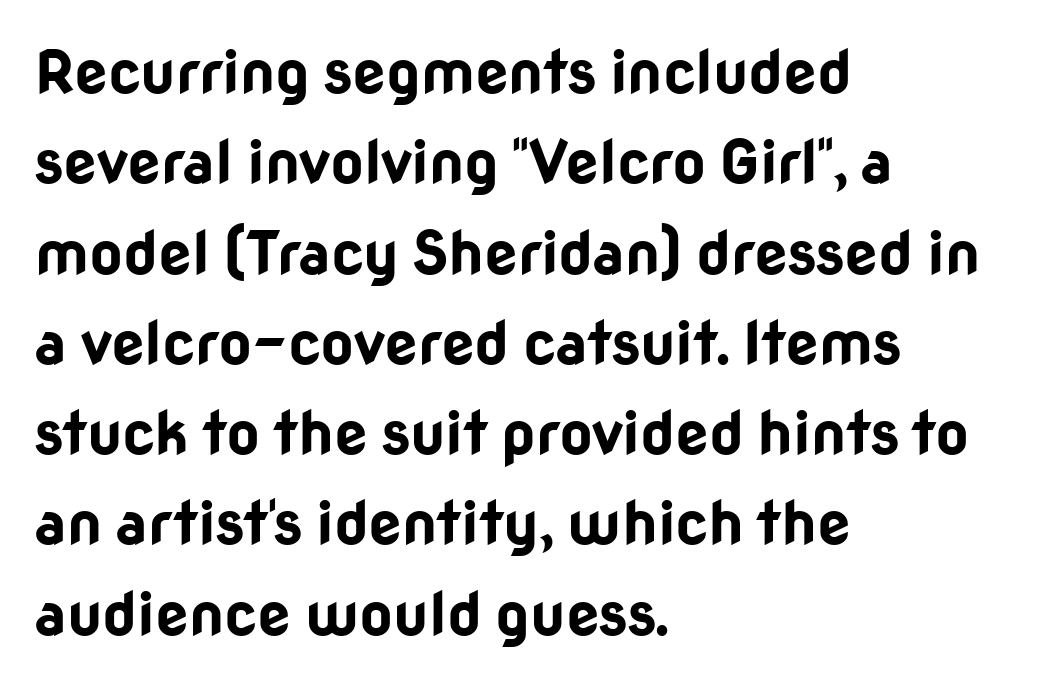
Character widths vary here, with narrow letters taking less room than wide ones. Do the letters lean? They stand straight. Underlining? Definitely not there. Check where the strokes stop: nothing finishes them off — pure sans. The horizontal fit of the characters is conventional and even.
